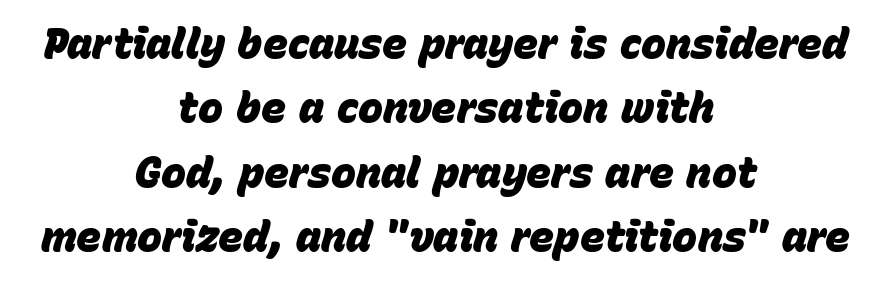
{"italic": "yes", "lean": "right", "slant_degrees": 15, "bold": "yes", "weight": "heavy", "width": "normal", "stroke_contrast": "low", "x_height": "large", "monospaced": "no", "underline": "no", "align": "center", "line_spacing": "normal", "line_spacing_ratio": 1.53, "letter_spacing": "normal", "letter_spacing_em": 0.0, "glyph_px": 42}
